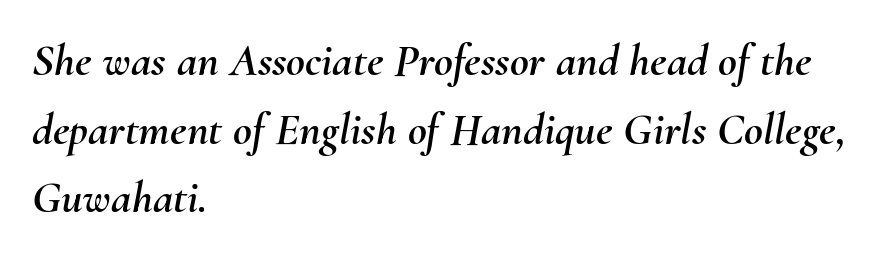
{"italic": "yes", "lean": "right", "slant_degrees": 10, "width": "normal", "stroke_contrast": "medium", "x_height": "small", "monospaced": "no", "underline": "no", "align": "left", "line_spacing": "normal", "line_spacing_ratio": 1.49, "letter_spacing": "normal", "letter_spacing_em": 0.0, "glyph_px": 46}
